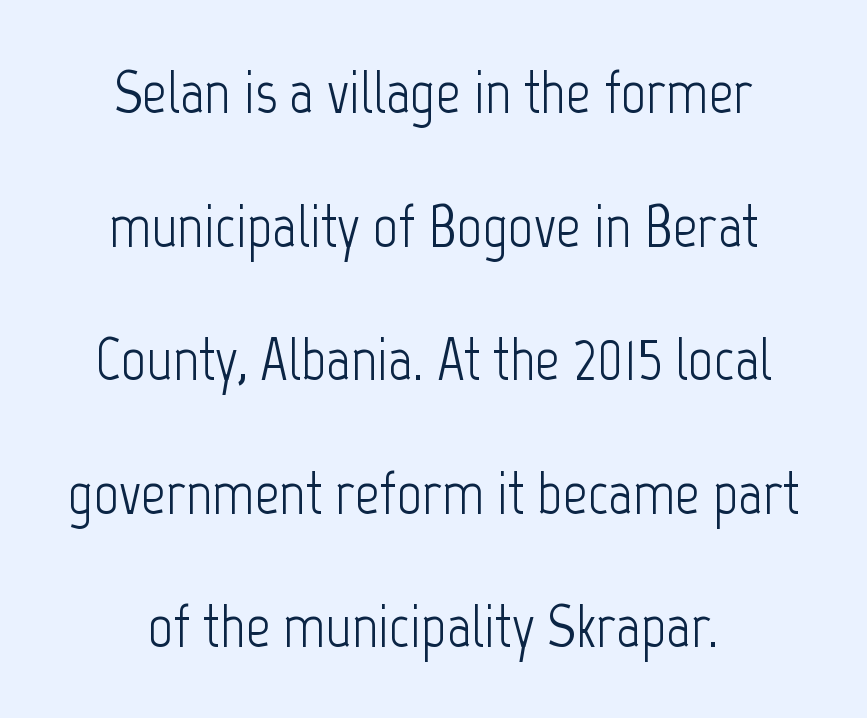
Q: Is the text bold? A: No.
Q: Is the text italic (slanted)? A: No, it is upright.
Q: Is the typeface a serif or a sans-serif typeface? A: Sans-serif.
Q: Is the text underlined? A: No.
Q: How is the paragraph aligned? A: Centered.
Q: Is the spacing between letters normal or unusually wide? A: Normal.
Q: Is the spacing between lines tight, normal or loose? A: Loose.
Q: Width (condensed, normal, or wide)? A: Condensed.
Q: Stroke contrast? A: Low.
Q: x-height? A: Medium.
Q: Monospaced? A: No.
